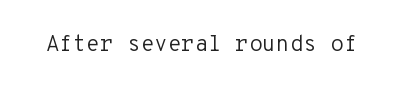
Q: Is the text bold? A: No.
Q: Is the text italic (slanted)? A: No, it is upright.
Q: Is the text underlined? A: No.
Q: Is the spacing between letters normal or unusually wide? A: Normal.
